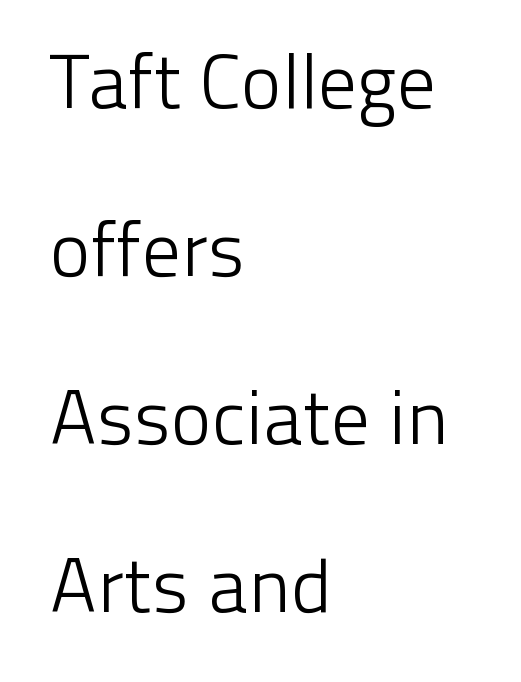
{"serif": "no", "italic": "no", "bold": "no", "weight": "light", "width": "normal", "stroke_contrast": "low", "x_height": "medium", "monospaced": "no", "underline": "no", "align": "left", "line_spacing": "loose", "line_spacing_ratio": 2.18, "letter_spacing": "normal", "letter_spacing_em": 0.0, "glyph_px": 77}
